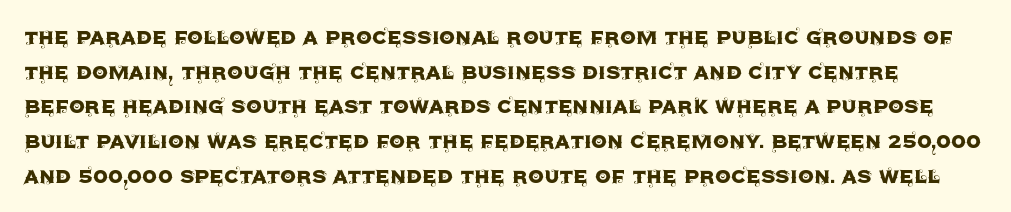
Italic? Not at all — the glyphs are vertical. Short note: letters normally spaced. Does the leading feel generous? No, just average. The glyphs are unaccompanied by any horizontal stroke below them.
